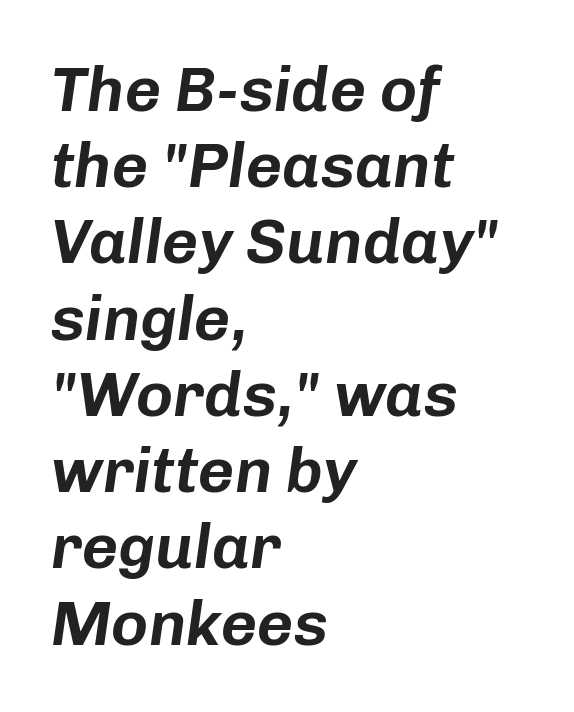
Slanted lettering throughout. Compared with a centered layout, this one pins lines to the left instead. Short note: letters normally spaced. The rendering uses natural spacing where letterforms have individual widths.
